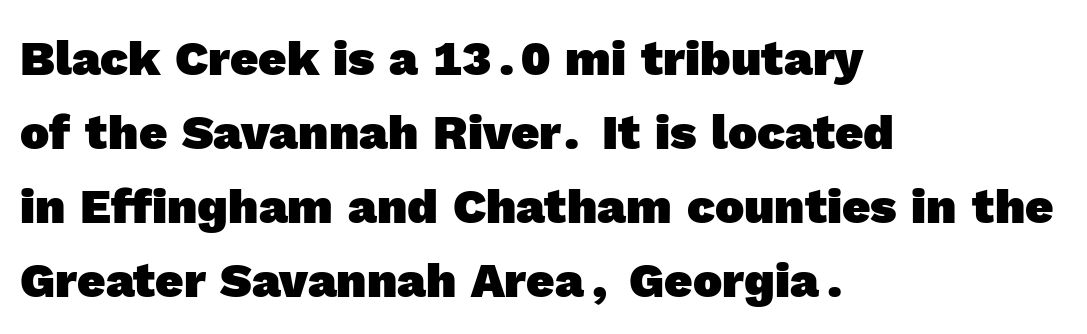
The image shows 49 px heavy sans-serif type; set left-aligned, normal line spacing (1.51x), normal letter spacing, not underlined; a medium x-height.
